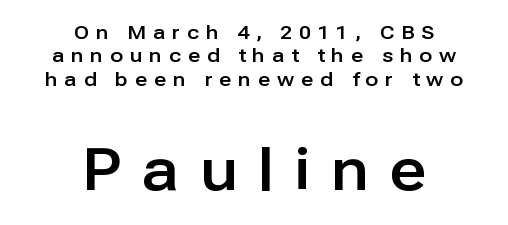
Q: Is the text italic (slanted)? A: No, it is upright.
Q: Is the typeface a serif or a sans-serif typeface? A: Sans-serif.
Q: Is the text underlined? A: No.
Q: How is the paragraph aligned? A: Centered.
Q: Is the spacing between letters normal or unusually wide? A: Unusually wide.
Q: Which block of text is set in a larger size, the first (top) or the second (bottom)? A: The second (bottom) one.
Q: Width (condensed, normal, or wide)? A: Normal.
Q: Stroke contrast? A: Low.
Q: x-height? A: Medium.
Q: Monospaced? A: No.
